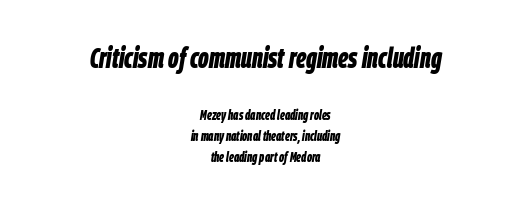
The image shows 29 px bold, condensed type, italic (leaning right); set centered, normal line spacing (1.51x), normal letter spacing, not underlined; the first (top) block is 2.07x larger; low stroke contrast and a large x-height.
